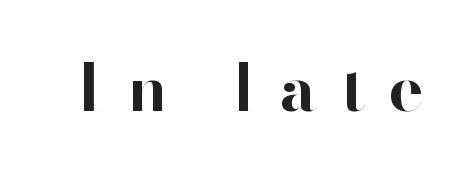
The image shows 66 px bold sans-serif type, upright; set unusually wide letter spacing (+0.36 em), not underlined; high stroke contrast and a small x-height.
